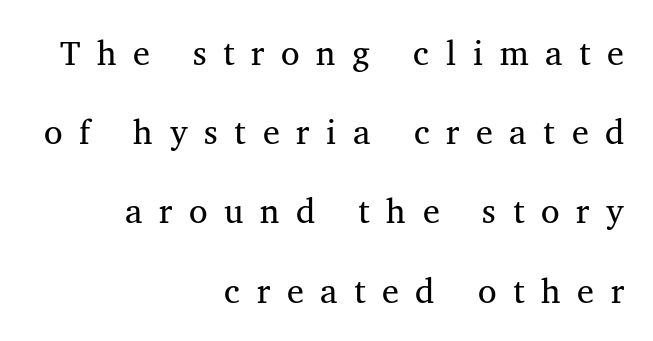
Q: Is the text italic (slanted)? A: No, it is upright.
Q: Is the typeface a serif or a sans-serif typeface? A: Serif.
Q: Is the text underlined? A: No.
Q: How is the paragraph aligned? A: Right-aligned.
Q: Is the spacing between letters normal or unusually wide? A: Unusually wide.
Q: Is the spacing between lines tight, normal or loose? A: Loose.
Q: Width (condensed, normal, or wide)? A: Normal.
Q: Stroke contrast? A: Medium.
Q: x-height? A: Medium.
Q: Monospaced? A: No.
